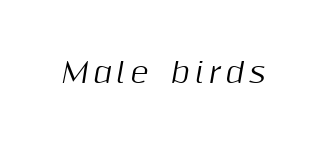
{"italic": "yes", "lean": "right", "slant_degrees": 10, "width": "normal", "stroke_contrast": "medium", "x_height": "medium", "monospaced": "no", "underline": "no", "glyph_px": 28}
